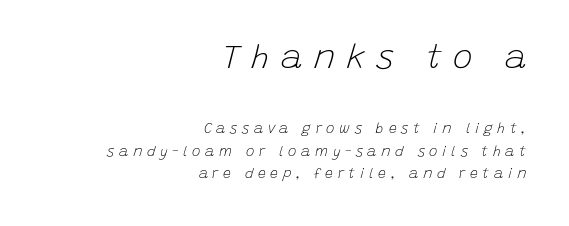
Q: Is the text bold? A: No.
Q: Is the text italic (slanted)? A: Yes, it leans right by about 15 degrees.
Q: Is the text underlined? A: No.
Q: How is the paragraph aligned? A: Right-aligned.
Q: Is the spacing between letters normal or unusually wide? A: Unusually wide.
Q: Is the spacing between lines tight, normal or loose? A: Normal.
Q: Which block of text is set in a larger size, the first (top) or the second (bottom)? A: The first (top) one.
Q: Width (condensed, normal, or wide)? A: Normal.
Q: Stroke contrast? A: Low.
Q: x-height? A: Large.
Q: Monospaced? A: No.
